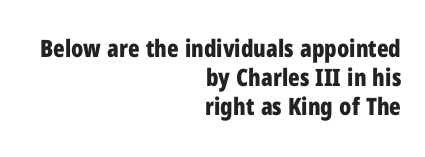
Q: Is the text bold? A: Yes.
Q: Is the text italic (slanted)? A: No, it is upright.
Q: Is the text underlined? A: No.
Q: How is the paragraph aligned? A: Right-aligned.
Q: Is the spacing between letters normal or unusually wide? A: Normal.
